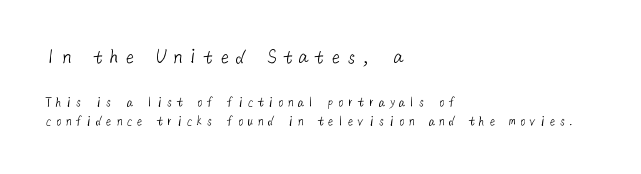
The image shows 22 px text type; set left-aligned, normal line spacing (1.41x), unusually wide letter spacing (+0.22 em), not underlined; the first (top) block is 1.57x larger.
